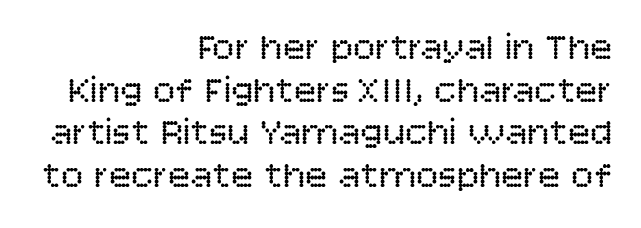
Visually the block forms a straight wall on the right and a jagged coastline on the left. If you measured baseline to baseline, you'd find a short distance. The lettering holds an erect, upright posture throughout. The gap between lines stays unmarked. Is this a fixed-width face? No — the glyphs have proportional, varying widths.
